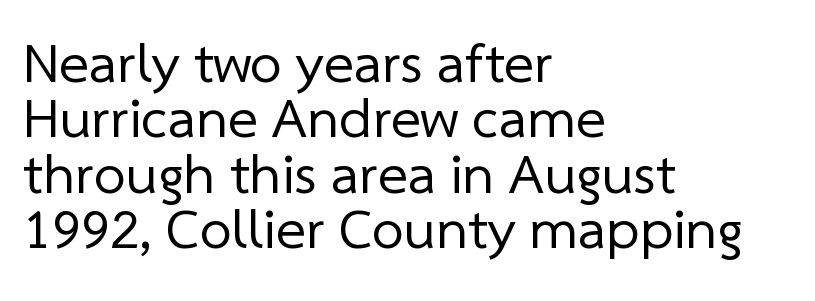
Note: no serifs on the glyphs. Think of a printed novel: that variable character pitch is what you see here. No letter is thick-stroked: the sample isn't bold. The lines in this sample share a left origin and differ only in where they stop. Words float on clear page, feet unadorned.
